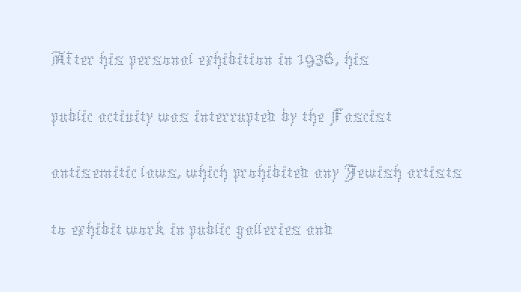
The image shows 42 px thin type, upright; set left-aligned, normal line spacing (1.35x), normal letter spacing, not underlined; medium stroke contrast and a medium x-height.
